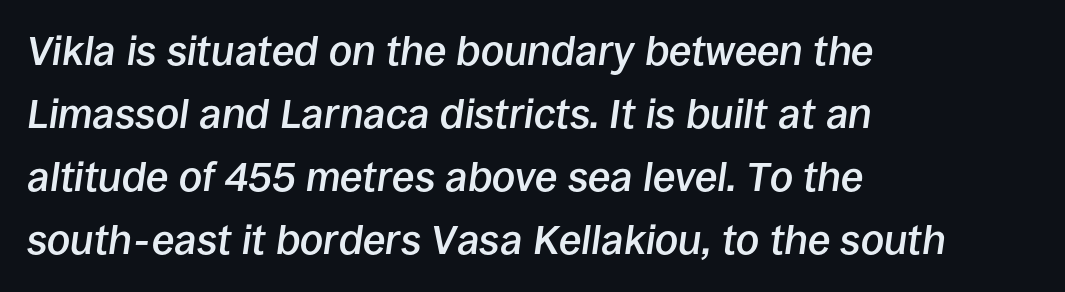
{"italic": "yes", "lean": "right", "slant_degrees": 8, "bold": "semi", "weight": "semibold", "width": "normal", "stroke_contrast": "low", "x_height": "large", "monospaced": "no", "underline": "no", "align": "left", "line_spacing": "normal", "line_spacing_ratio": 1.54, "letter_spacing": "normal", "letter_spacing_em": 0.0, "glyph_px": 41}
